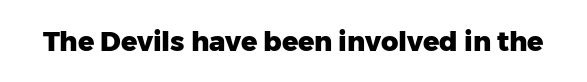
What stands out about the letter spacing? Nothing — it is the standard amount. No italicization has been applied; the sample stays upright. The gap between lines stays unmarked. Thick stems and heavy bowls — unmistakably bold.
